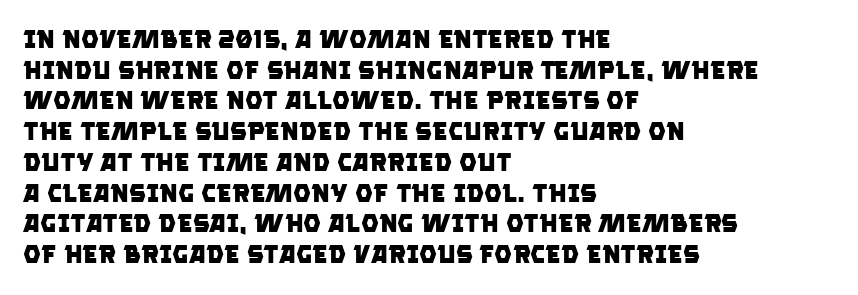
Q: Is the text bold? A: Yes.
Q: Is the text underlined? A: No.
Q: How is the paragraph aligned? A: Left-aligned.
Q: Is the spacing between letters normal or unusually wide? A: Normal.
